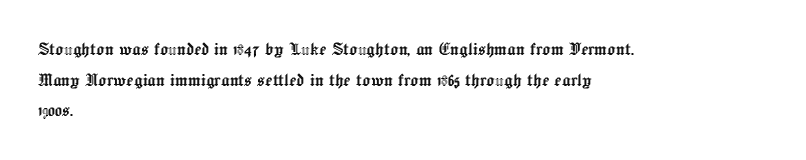
Style check: upright. Quick note: interline space is typical. This sample uses plain, unmodified letter spacing. In CSS terms this would be text-align: left.
